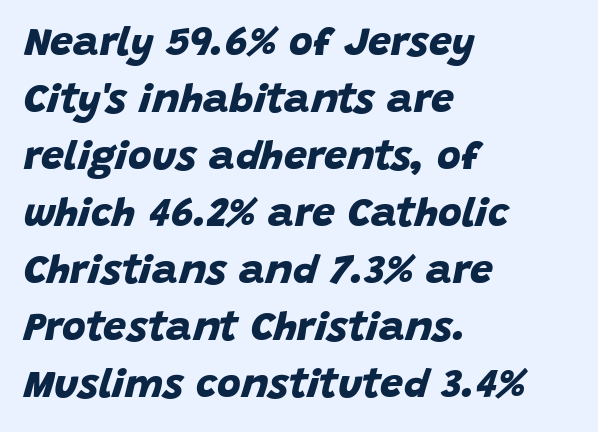
{"serif": "no", "bold": "yes", "weight": "bold", "width": "normal", "stroke_contrast": "low", "x_height": "large", "monospaced": "no", "underline": "no", "align": "left", "line_spacing": "normal", "line_spacing_ratio": 1.39, "letter_spacing": "normal", "letter_spacing_em": 0.0, "glyph_px": 41}
